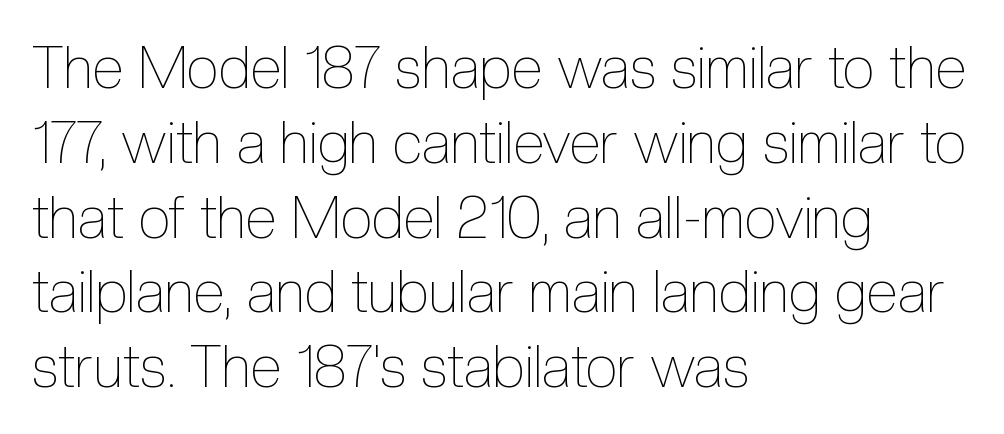
The image shows 58 px thin, condensed type, upright; set left-aligned, normal line spacing (1.29x), normal letter spacing, not underlined; a medium x-height.
